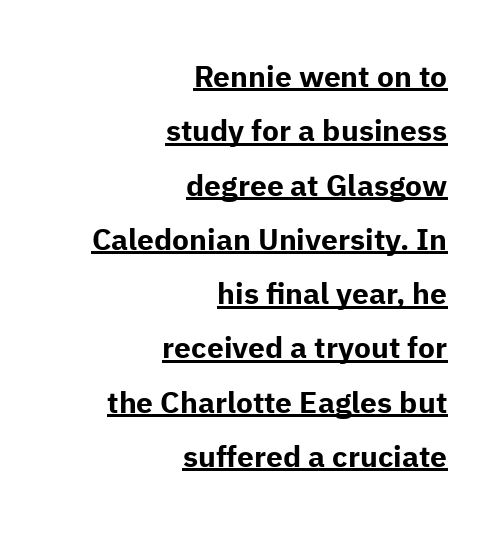
Q: Is the text bold? A: Yes.
Q: Is the text italic (slanted)? A: No, it is upright.
Q: Is the typeface a serif or a sans-serif typeface? A: Sans-serif.
Q: Is the text underlined? A: Yes.
Q: How is the paragraph aligned? A: Right-aligned.
Q: Is the spacing between letters normal or unusually wide? A: Normal.
Q: Width (condensed, normal, or wide)? A: Normal.
Q: Stroke contrast? A: Low.
Q: x-height? A: Medium.
Q: Monospaced? A: No.
